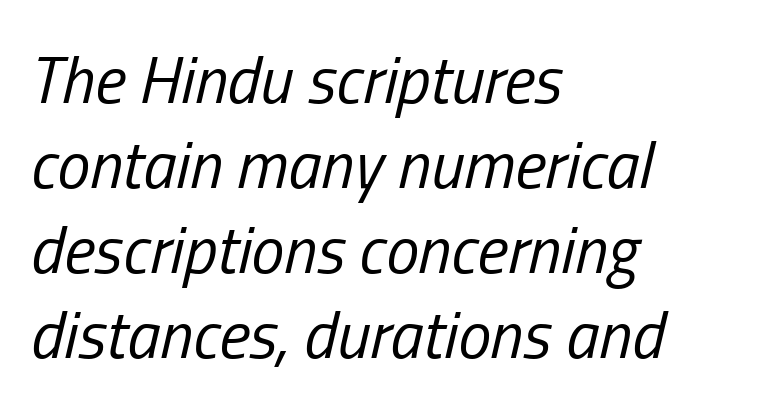
{"italic": "yes", "lean": "right", "slant_degrees": 13, "bold": "no", "weight": "regular", "width": "condensed", "stroke_contrast": "low", "x_height": "medium", "monospaced": "no", "underline": "no", "align": "left", "line_spacing": "normal", "line_spacing_ratio": 1.29, "letter_spacing": "normal", "letter_spacing_em": 0.0, "glyph_px": 66}
